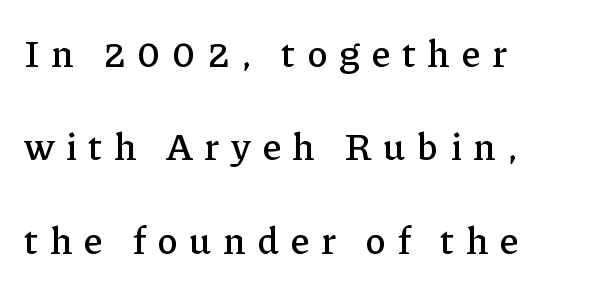
{"serif": "yes", "italic": "no", "width": "normal", "stroke_contrast": "low", "x_height": "medium", "monospaced": "no", "underline": "no", "align": "left", "line_spacing": "loose", "line_spacing_ratio": 2.46, "letter_spacing": "wide", "letter_spacing_em": 0.3, "glyph_px": 38}
